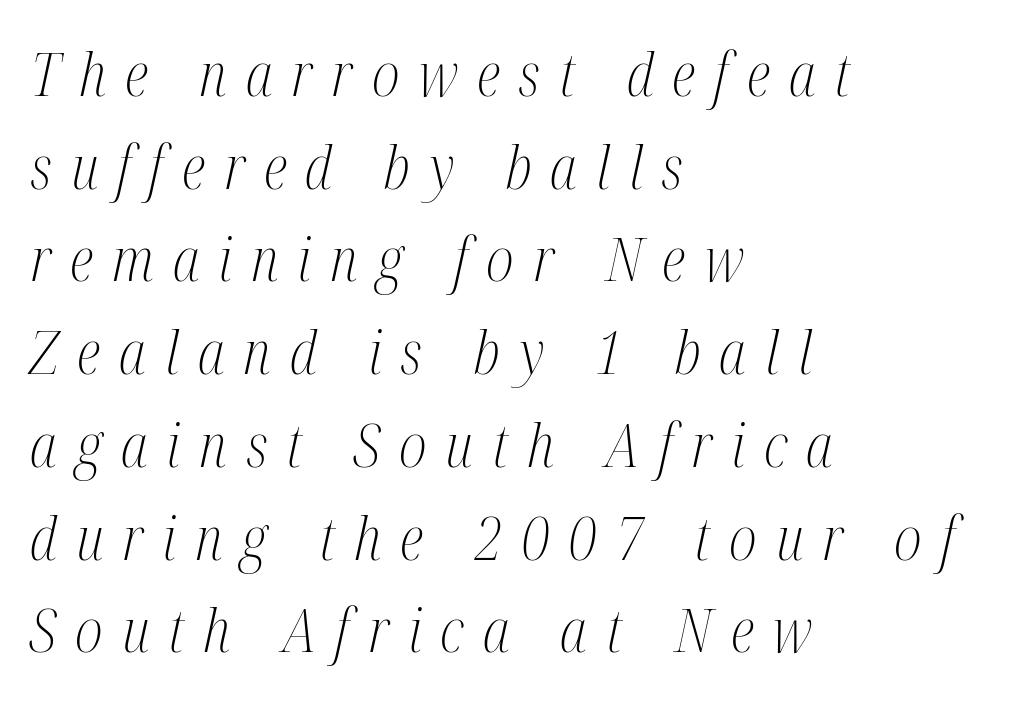
{"serif": "yes", "italic": "yes", "lean": "right", "slant_degrees": 12, "bold": "no", "weight": "light", "width": "condensed", "stroke_contrast": "medium", "x_height": "medium", "monospaced": "no", "underline": "no", "align": "left", "line_spacing": "normal", "line_spacing_ratio": 1.52, "letter_spacing": "wide", "letter_spacing_em": 0.31, "glyph_px": 61}
